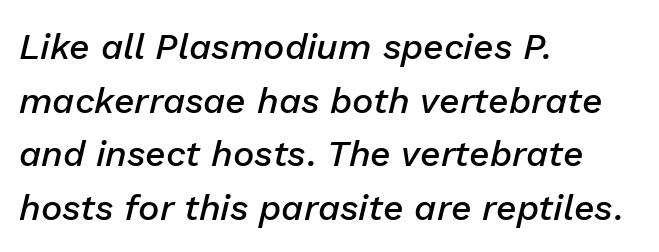
Q: Is the text bold? A: Semi-bold.
Q: Is the text italic (slanted)? A: Yes, it leans right by about 13 degrees.
Q: Is the text underlined? A: No.
Q: How is the paragraph aligned? A: Left-aligned.
Q: Is the spacing between letters normal or unusually wide? A: Normal.
Q: Is the spacing between lines tight, normal or loose? A: Normal.
Q: Width (condensed, normal, or wide)? A: Normal.
Q: Stroke contrast? A: Low.
Q: x-height? A: Medium.
Q: Monospaced? A: No.
